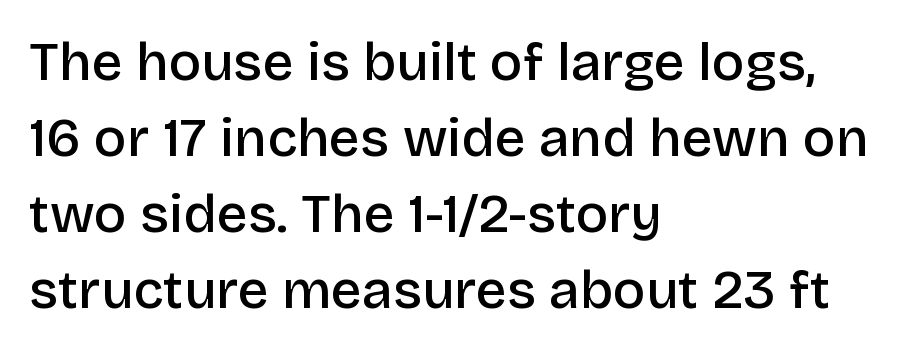
Quick note: not italic, upright. Set as a demibold, roughly 600 on the weight scale. Standard letterfit; no display-style spreading of the glyphs. This is sans-serif lettering, the kind often seen on screens and signage.
